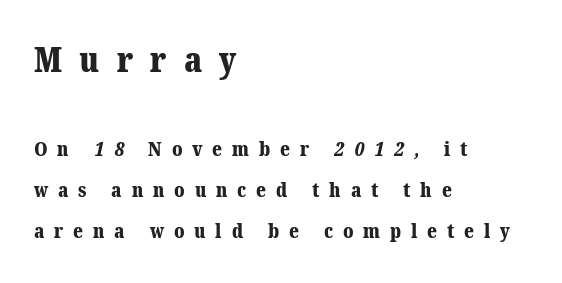
The image shows 35 px bold serif type; set left-aligned, loose line spacing (2.06x), unusually wide letter spacing (+0.49 em), not underlined; the first (top) block is 1.75x larger; medium stroke contrast and a medium x-height.
